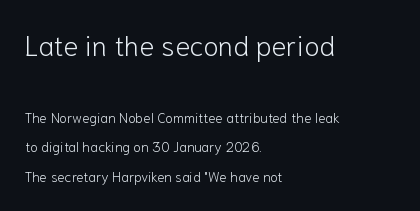
Q: Is the text bold? A: No.
Q: Is the text italic (slanted)? A: No, it is upright.
Q: Is the typeface a serif or a sans-serif typeface? A: Sans-serif.
Q: Is the text underlined? A: No.
Q: How is the paragraph aligned? A: Left-aligned.
Q: Is the spacing between letters normal or unusually wide? A: Normal.
Q: Is the spacing between lines tight, normal or loose? A: Loose.
Q: Which block of text is set in a larger size, the first (top) or the second (bottom)? A: The first (top) one.
Q: Width (condensed, normal, or wide)? A: Normal.
Q: Stroke contrast? A: Low.
Q: x-height? A: Medium.
Q: Monospaced? A: No.
